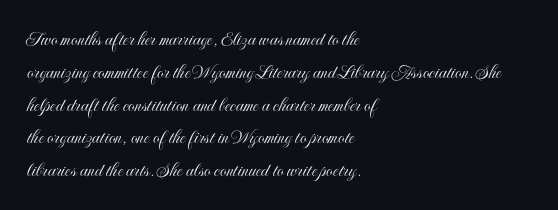
Whoever set this chose a conventional vertical rhythm. Only glyphs here, with clear space below each row. The horizontal fit of the characters is conventional and even. Notice how the passage keeps a crisp vertical edge on the left only.
